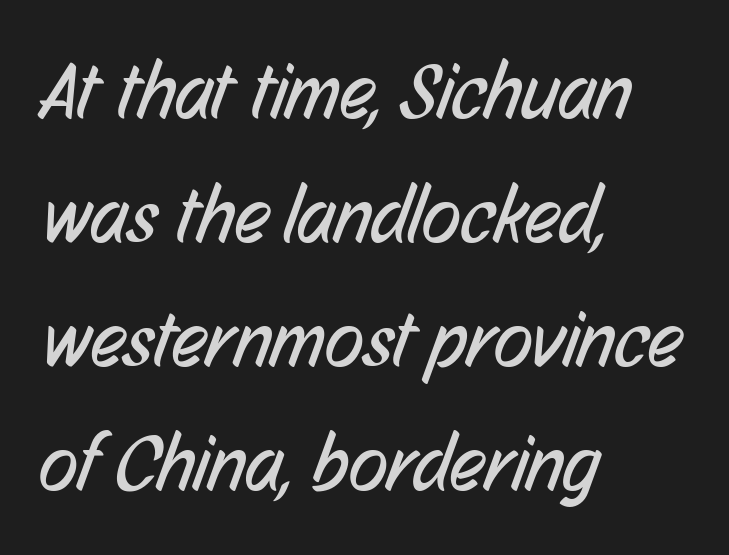
Q: Is the text bold? A: No.
Q: Is the typeface a serif or a sans-serif typeface? A: Sans-serif.
Q: Is the text underlined? A: No.
Q: How is the paragraph aligned? A: Left-aligned.
Q: Is the spacing between letters normal or unusually wide? A: Normal.
Q: Is the spacing between lines tight, normal or loose? A: Normal.
Q: Width (condensed, normal, or wide)? A: Condensed.
Q: Stroke contrast? A: Low.
Q: x-height? A: Medium.
Q: Monospaced? A: No.
